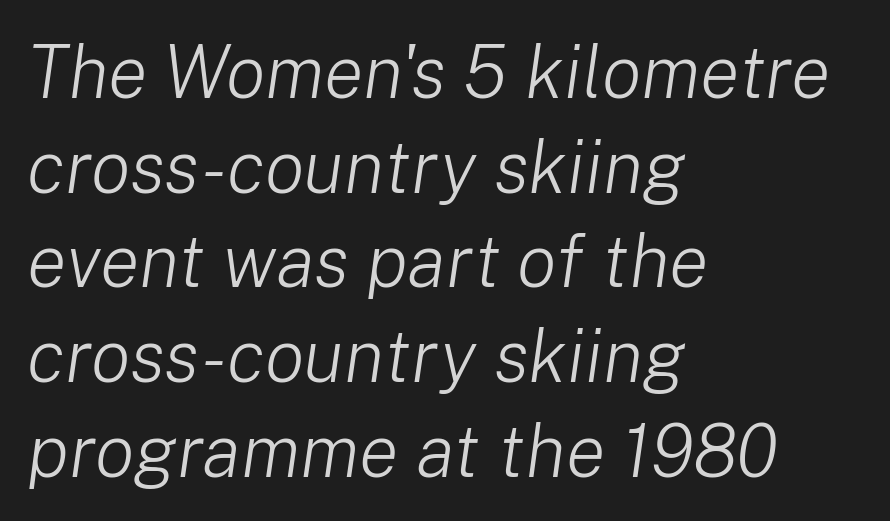
Q: Is the text bold? A: No.
Q: Is the text italic (slanted)? A: Yes, it leans right by about 8 degrees.
Q: Is the text underlined? A: No.
Q: How is the paragraph aligned? A: Left-aligned.
Q: Is the spacing between letters normal or unusually wide? A: Normal.
Q: Is the spacing between lines tight, normal or loose? A: Normal.
Q: Width (condensed, normal, or wide)? A: Normal.
Q: Stroke contrast? A: Low.
Q: x-height? A: Medium.
Q: Monospaced? A: No.
